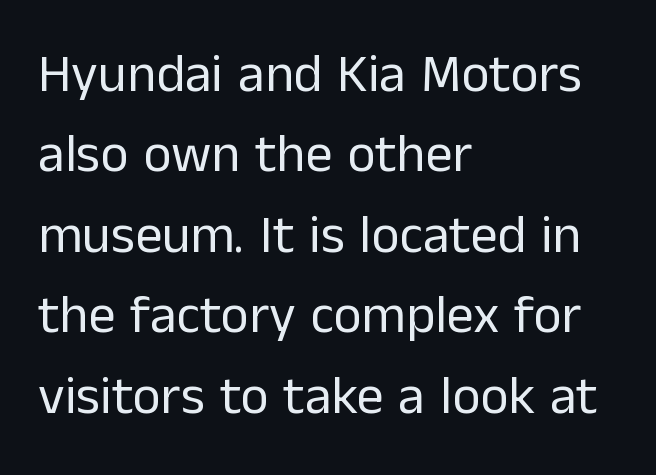
The image shows 54 px regular-weight sans-serif type, upright; set left-aligned, normal line spacing (1.49x), normal letter spacing, not underlined; low stroke contrast and a medium x-height.
